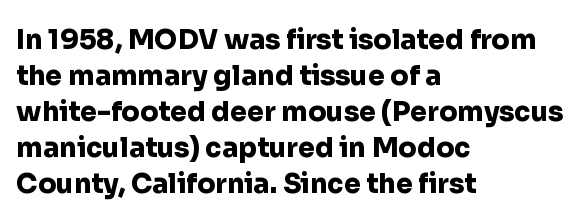
Is there much room between lines? A standard amount, neither cramped nor airy. This rendering features lettering with no underline. The typography opts for an upright posture over an oblique one. Standard letterfit; no display-style spreading of the glyphs. Line starts are locked; line ends wander. Heavy-handed strokes throughout: this text is bold.
